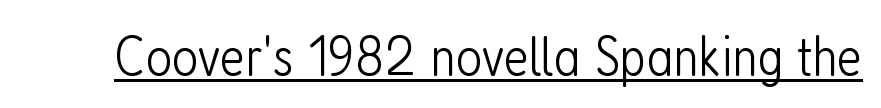
The image shows 57 px light, condensed sans-serif type, upright; set normal letter spacing, underlined; low stroke contrast and a medium x-height.
